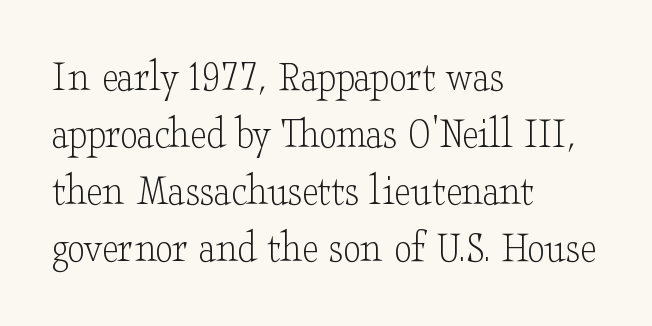
The image shows 45 px light, wide serif type, upright; set left-aligned, normal line spacing (1.27x), normal letter spacing, not underlined; low stroke contrast and a small x-height.
